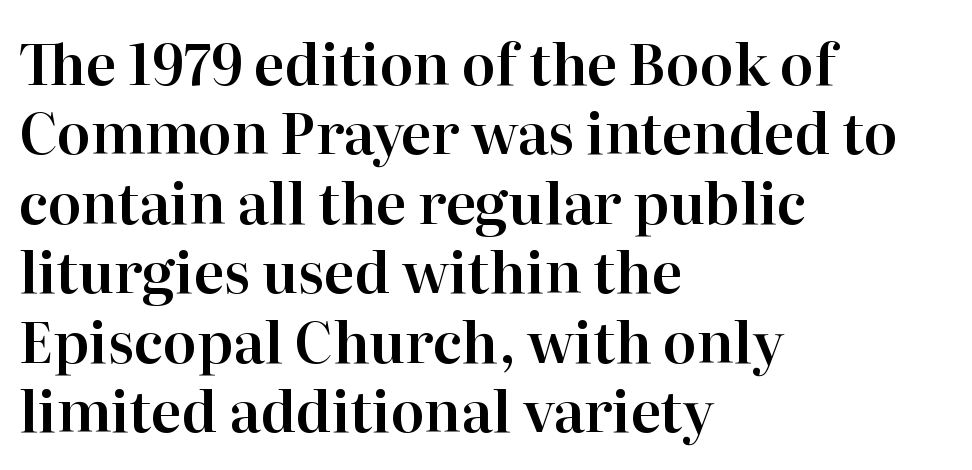
Q: Is the text italic (slanted)? A: No, it is upright.
Q: Is the typeface a serif or a sans-serif typeface? A: Serif.
Q: Is the text underlined? A: No.
Q: How is the paragraph aligned? A: Left-aligned.
Q: Is the spacing between letters normal or unusually wide? A: Normal.
Q: Width (condensed, normal, or wide)? A: Normal.
Q: Stroke contrast? A: High.
Q: x-height? A: Medium.
Q: Monospaced? A: No.
